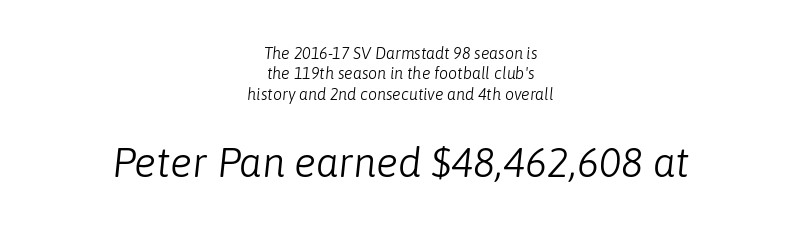
{"italic": "yes", "lean": "right", "slant_degrees": 6, "bold": "no", "weight": "light", "width": "normal", "stroke_contrast": "low", "x_height": "medium", "monospaced": "no", "underline": "no", "align": "center", "line_spacing": "normal", "line_spacing_ratio": 1.27, "letter_spacing": "normal", "letter_spacing_em": 0.0, "larger_block": "second", "size_ratio": 2.56, "glyph_px": 41}
